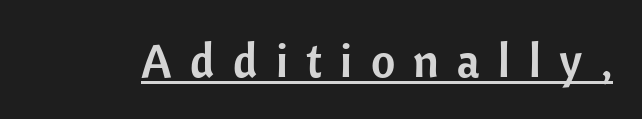
{"serif": "no", "italic": "no", "width": "normal", "stroke_contrast": "low", "x_height": "medium", "monospaced": "no", "underline": "yes", "letter_spacing": "wide", "letter_spacing_em": 0.39, "glyph_px": 47}
